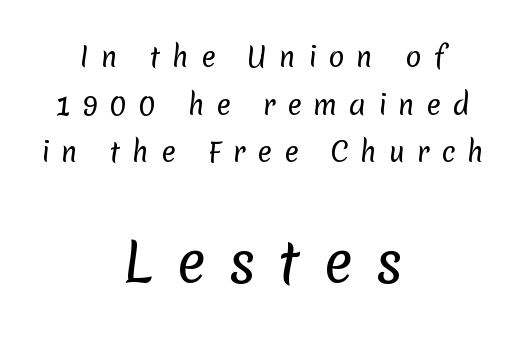
The compositor balanced each line on the midline. A quiet, ordinary-to-light weight characterises the typeface. Lines of text with bare space underneath. Note the varied advance widths — an 'i' is clearly narrower than an 'm'. Are there feet on the stems? There aren't — it's a sans.
